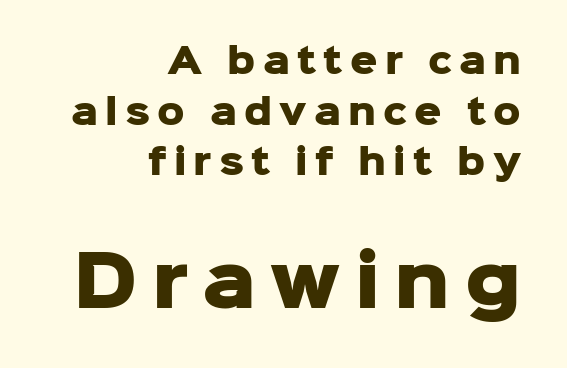
Q: Is the text bold? A: Yes.
Q: Is the text italic (slanted)? A: No, it is upright.
Q: Is the typeface a serif or a sans-serif typeface? A: Sans-serif.
Q: Is the text underlined? A: No.
Q: How is the paragraph aligned? A: Right-aligned.
Q: Is the spacing between letters normal or unusually wide? A: Unusually wide.
Q: Is the spacing between lines tight, normal or loose? A: Normal.
Q: Which block of text is set in a larger size, the first (top) or the second (bottom)? A: The second (bottom) one.
Q: Width (condensed, normal, or wide)? A: Normal.
Q: Stroke contrast? A: Low.
Q: x-height? A: Medium.
Q: Monospaced? A: No.
